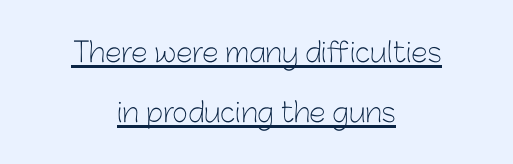
Q: Is the text bold? A: No.
Q: Is the text italic (slanted)? A: No, it is upright.
Q: Is the text underlined? A: Yes.
Q: How is the paragraph aligned? A: Centered.
Q: Is the spacing between letters normal or unusually wide? A: Normal.
Q: Is the spacing between lines tight, normal or loose? A: Loose.
